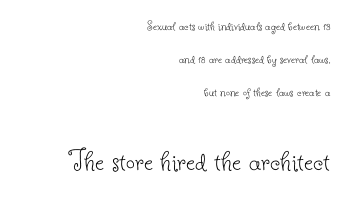
Vertical strokes here are truly vertical. Weight: not bold — regular or lighter. The designer gave the closing block more size than the opening block. Note the varied advance widths — an 'i' is clearly narrower than an 'm'. The horizontal fit of the characters is conventional and even. The space between consecutive lines is lavish.
